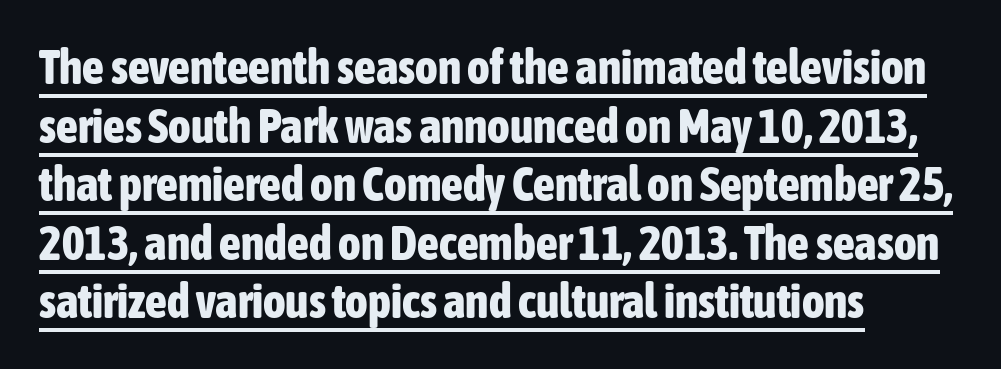
{"serif": "no", "italic": "no", "bold": "yes", "weight": "bold", "width": "condensed", "stroke_contrast": "low", "x_height": "medium", "monospaced": "no", "underline": "yes", "align": "left", "line_spacing_ratio": 1.22, "letter_spacing": "normal", "letter_spacing_em": 0.0, "glyph_px": 48}
